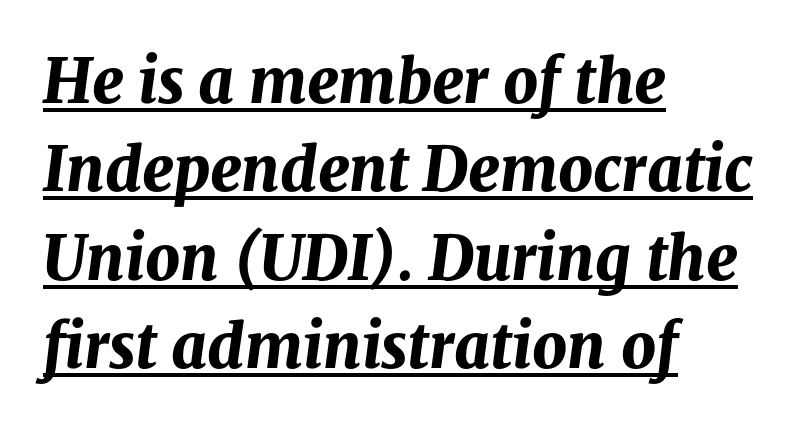
Compared with ordinary roman type, these characters are visibly tilted. The leading is moderate, giving the passage an even texture. These lines are set flush left with a ragged right edge. Varying glyph widths throughout — classic text-font behaviour. Does the weight exceed regular? Yes, all the way to bold.
